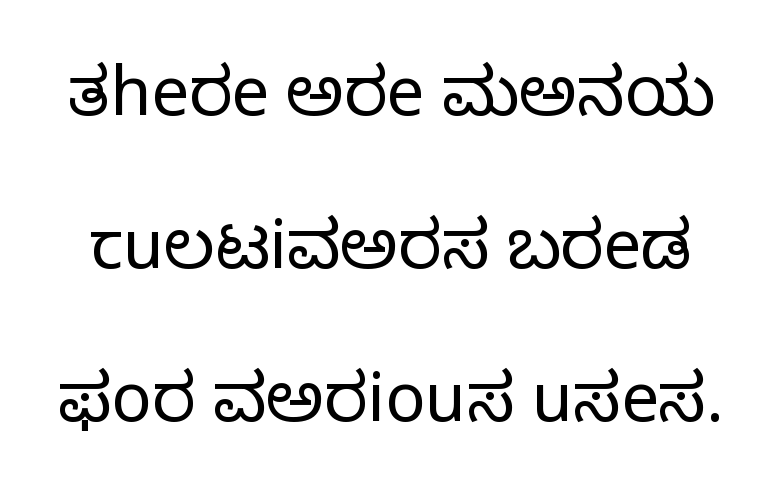
Letterform terminals end flat and unadorned throughout the passage. The vertical gap from one line to the next is large. What stands out about the letter spacing? Nothing — it is the standard amount. Vertical strokes here are truly vertical.
